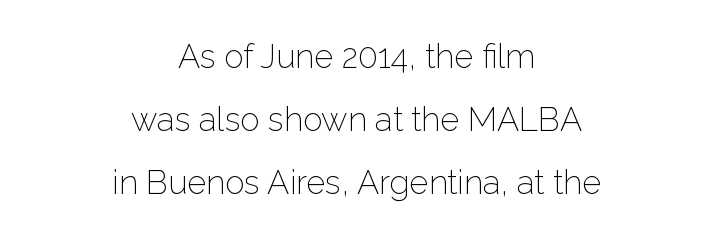
Q: Is the text bold? A: No.
Q: Is the text italic (slanted)? A: No, it is upright.
Q: Is the typeface a serif or a sans-serif typeface? A: Sans-serif.
Q: Is the text underlined? A: No.
Q: How is the paragraph aligned? A: Centered.
Q: Is the spacing between letters normal or unusually wide? A: Normal.
Q: Is the spacing between lines tight, normal or loose? A: Loose.
Q: Width (condensed, normal, or wide)? A: Normal.
Q: Stroke contrast? A: Low.
Q: x-height? A: Medium.
Q: Monospaced? A: No.
